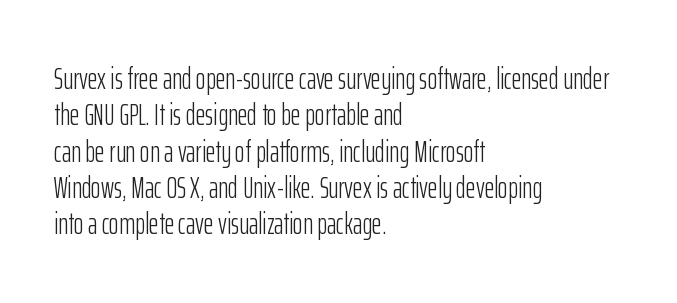
The lettering stays uniformly vertical, giving the passage a roman look. Glyph-to-glyph distance matches everyday printed text. The letters look calm and open, with moderate or lighter stems. A typesetter would call this proportional, since set widths differ per character. Underlining? Definitely not there.
